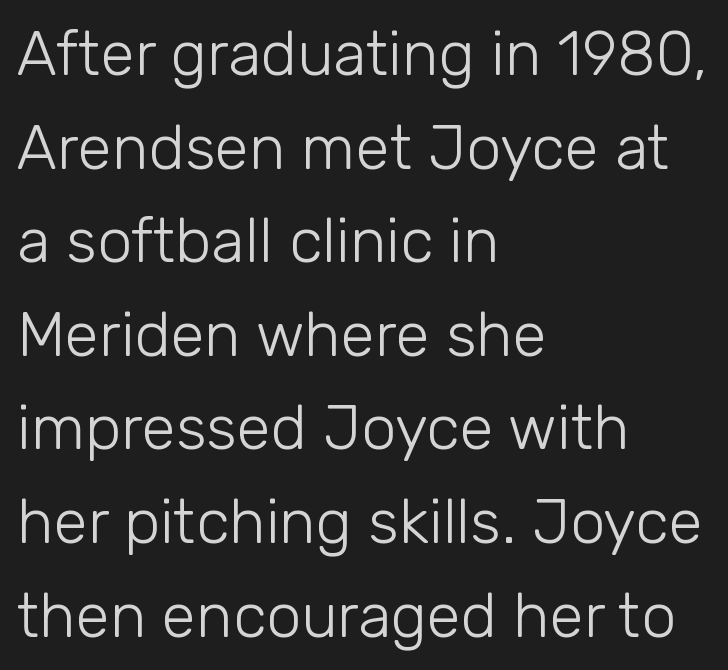
Line beginnings align vertically; line endings do not. Think of a printed novel: that variable character pitch is what you see here. Underline: absent. A typesetter would mark this as roman, not italic. This sample uses a sans-serif face.
